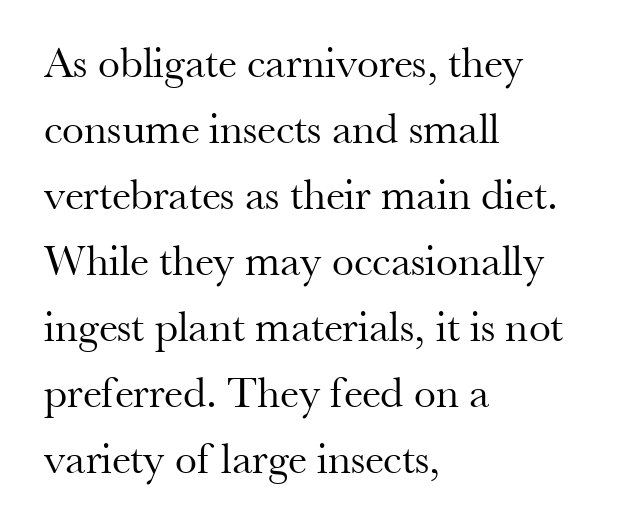
{"serif": "yes", "italic": "no", "bold": "no", "weight": "regular", "width": "normal", "stroke_contrast": "medium", "x_height": "small", "monospaced": "no", "underline": "no", "align": "left", "line_spacing": "normal", "line_spacing_ratio": 1.5, "letter_spacing": "normal", "letter_spacing_em": 0.0, "glyph_px": 44}
